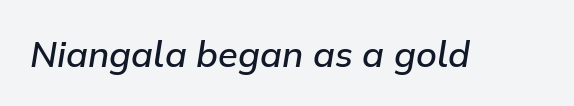
{"italic": "yes", "lean": "right", "slant_degrees": 9, "bold": "semi", "weight": "semibold", "width": "normal", "stroke_contrast": "low", "x_height": "medium", "monospaced": "no", "underline": "no", "letter_spacing": "normal", "letter_spacing_em": 0.0, "glyph_px": 36}
